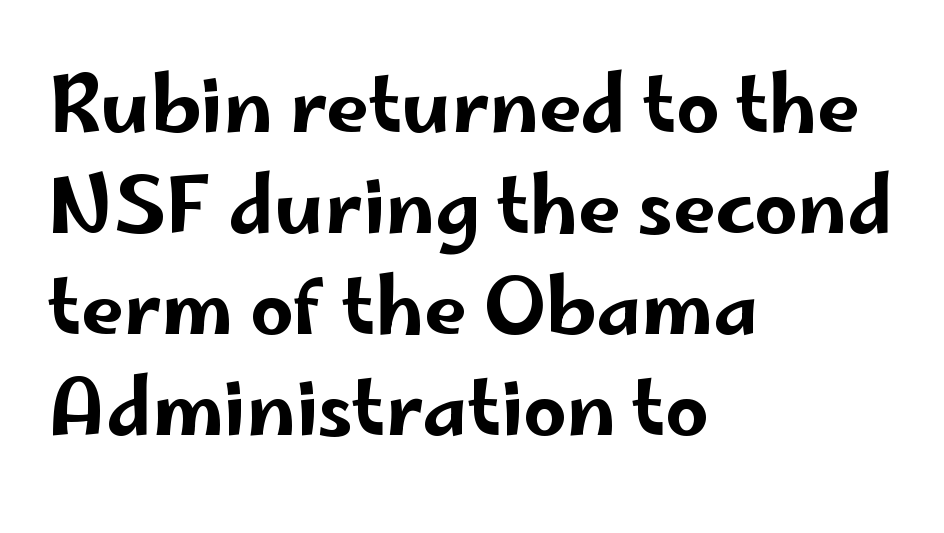
{"serif": "no", "italic": "no", "width": "wide", "stroke_contrast": "low", "x_height": "small", "monospaced": "no", "underline": "no", "align": "left", "line_spacing": "normal", "line_spacing_ratio": 1.33, "letter_spacing": "normal", "letter_spacing_em": 0.0, "glyph_px": 76}
